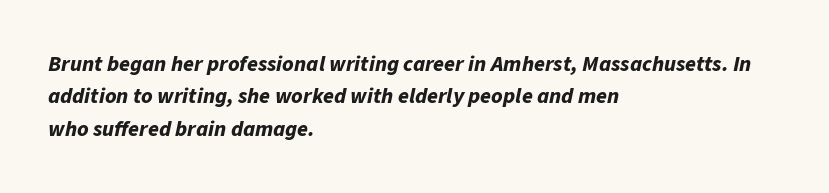
The passage shown stacks its lines at a standard gap. Students, note that the glyphs here touch the page at normal intervals. Strokes here are thick enough to call this a true bold. Slant detected: the letters are inclined.
